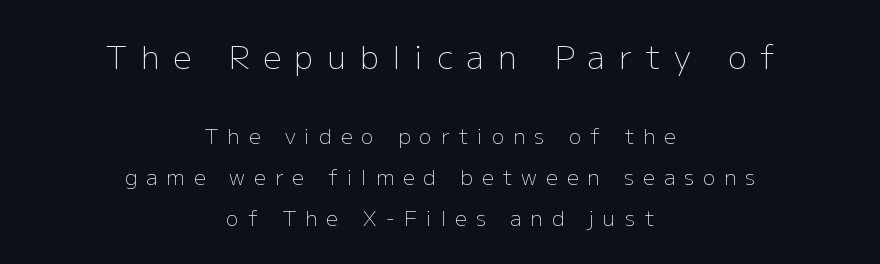
The image shows 32 px light sans-serif type, upright; set centered, loose line spacing (1.95x), unusually wide letter spacing (+0.43 em), not underlined; the first (top) block is 1.52x larger; low stroke contrast and a medium x-height.
